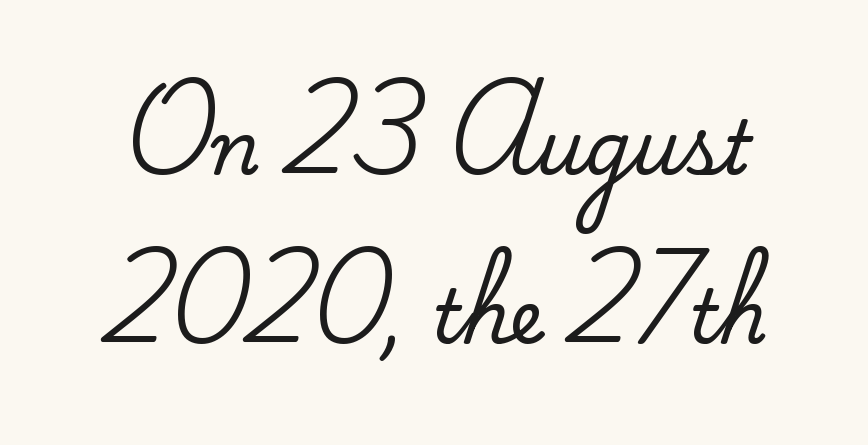
Q: Is the text italic (slanted)? A: Yes.
Q: Is the typeface a serif or a sans-serif typeface? A: Serif.
Q: Is the text underlined? A: No.
Q: Is the spacing between letters normal or unusually wide? A: Normal.
Q: Is the spacing between lines tight, normal or loose? A: Loose.
Q: Width (condensed, normal, or wide)? A: Normal.
Q: Stroke contrast? A: Medium.
Q: x-height? A: Small.
Q: Monospaced? A: No.
